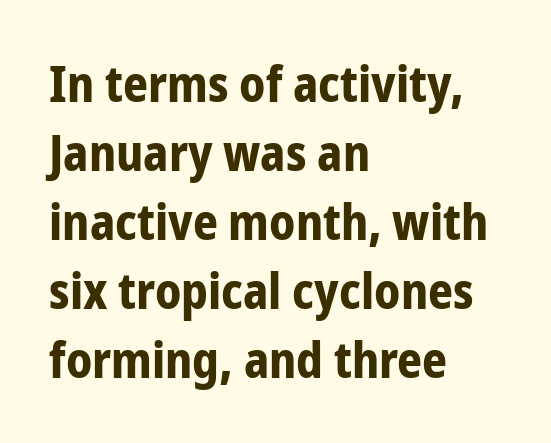
{"serif": "no", "italic": "no", "bold": "yes", "weight": "bold", "width": "condensed", "stroke_contrast": "low", "x_height": "medium", "monospaced": "no", "underline": "no", "align": "left", "line_spacing": "normal", "line_spacing_ratio": 1.41, "letter_spacing": "normal", "letter_spacing_em": 0.0, "glyph_px": 49}
